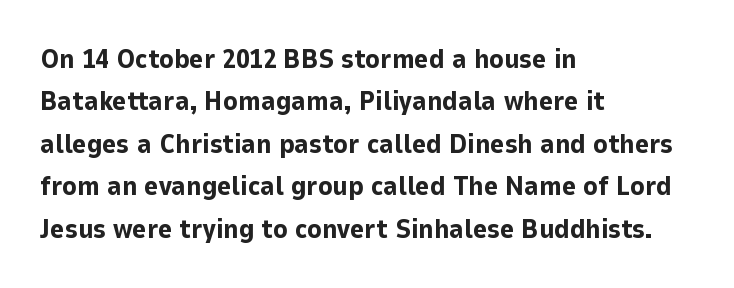
The axis of the letterforms is exactly vertical. The passage is arranged the way most books set body copy — flush left. Beneath every word, the page is bare. Summary of weight: heavy, a full bold. In terms of leading, this rendering sits right in the middle.
